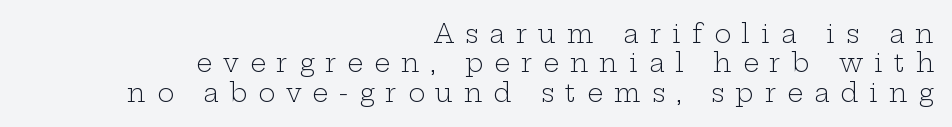
The font's upright variant was chosen for this text. The space directly below the letters is spotless. Counters stay open thanks to moderate or lighter strokes. The letters are spread apart with noticeably loose tracking. The paragraph shown leans on its right margin.
